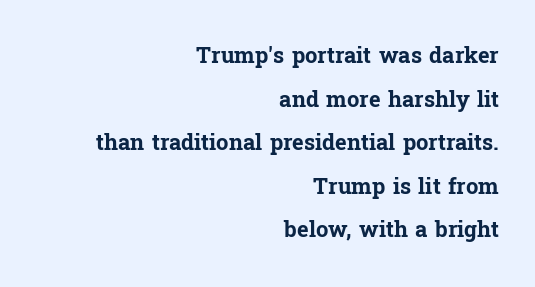
Q: Is the text bold? A: Yes.
Q: Is the text italic (slanted)? A: No, it is upright.
Q: Is the text underlined? A: No.
Q: How is the paragraph aligned? A: Right-aligned.
Q: Is the spacing between letters normal or unusually wide? A: Normal.
Q: Is the spacing between lines tight, normal or loose? A: Loose.
